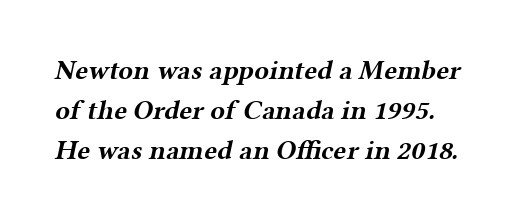
Glyph-to-glyph distance matches everyday printed text. These lines sit exactly where default settings would place them. The words here are not underlined. The typesetting leans heavy: a genuine bold.
